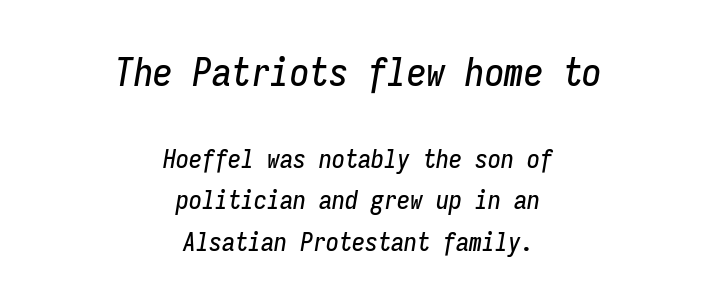
{"italic": "yes", "lean": "right", "slant_degrees": 9, "width": "condensed", "stroke_contrast": "low", "x_height": "medium", "monospaced": "yes", "underline": "no", "align": "center", "line_spacing": "normal", "line_spacing_ratio": 1.6, "letter_spacing": "normal", "letter_spacing_em": 0.0, "larger_block": "first", "size_ratio": 1.5, "glyph_px": 39}
